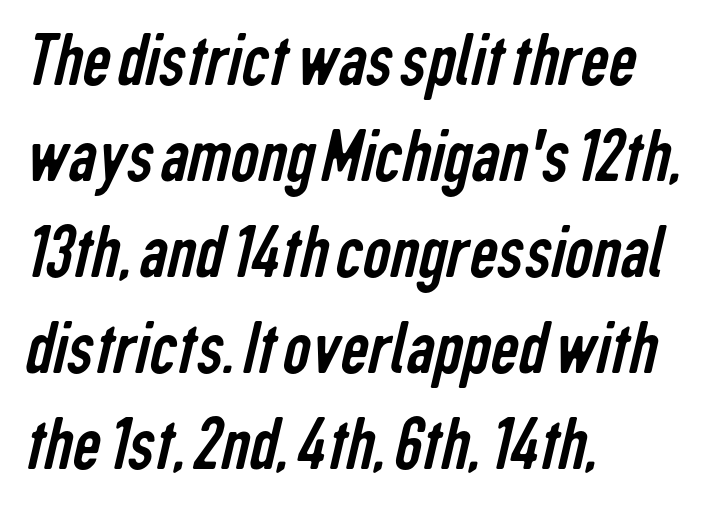
Think of a printed novel: that variable character pitch is what you see here. Is this a sans? Yes — the strokes have no serifs. Typeset ragged right — the left edge is the straight one. These lines keep a tight, regular rhythm from letter to letter. Check the space under the baseline: it is left empty.
